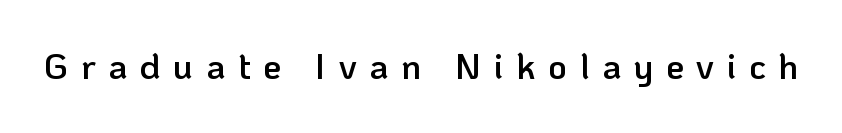
The image shows 36 px semibold sans-serif type, upright; set unusually wide letter spacing (+0.35 em), not underlined; low stroke contrast and a medium x-height.
